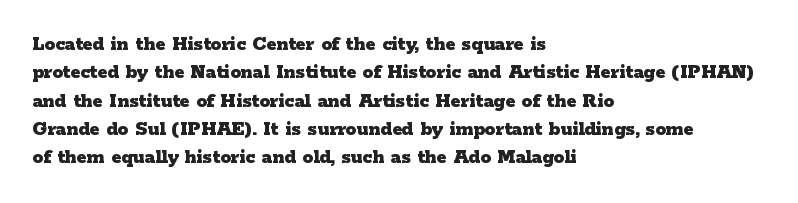
{"italic": "no", "bold": "yes", "underline": "no", "align": "left", "line_spacing": "normal", "line_spacing_ratio": 1.35, "letter_spacing": "normal", "letter_spacing_em": 0.0, "glyph_px": 21}
